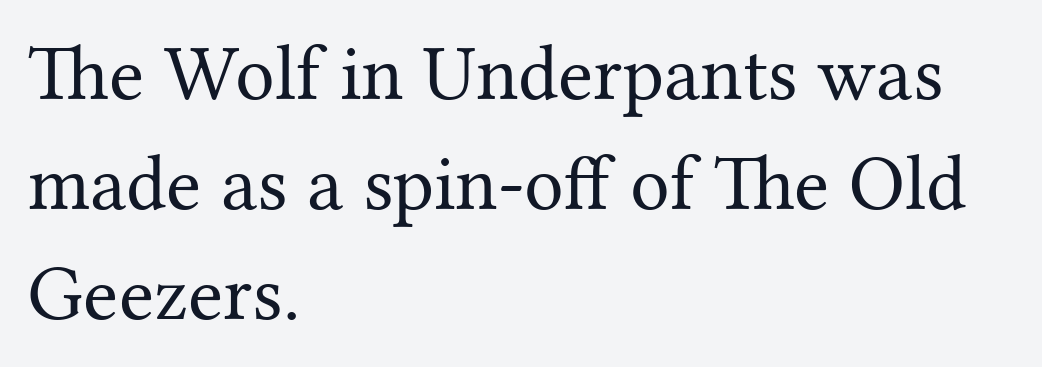
The image shows 79 px regular-weight serif type, upright; set left-aligned, normal line spacing (1.39x), normal letter spacing, not underlined; medium stroke contrast and a medium x-height.
